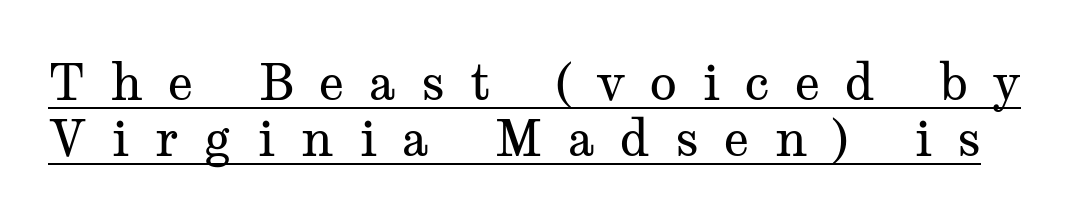
{"serif": "yes", "italic": "no", "bold": "no", "weight": "regular", "width": "wide", "stroke_contrast": "medium", "x_height": "medium", "monospaced": "no", "underline": "yes", "line_spacing": "tight", "line_spacing_ratio": 1.13, "letter_spacing": "wide", "letter_spacing_em": 0.5, "glyph_px": 50}
